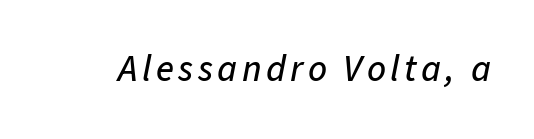
The image shows 37 px text type, italic (leaning right); set not underlined; low stroke contrast and a medium x-height.
